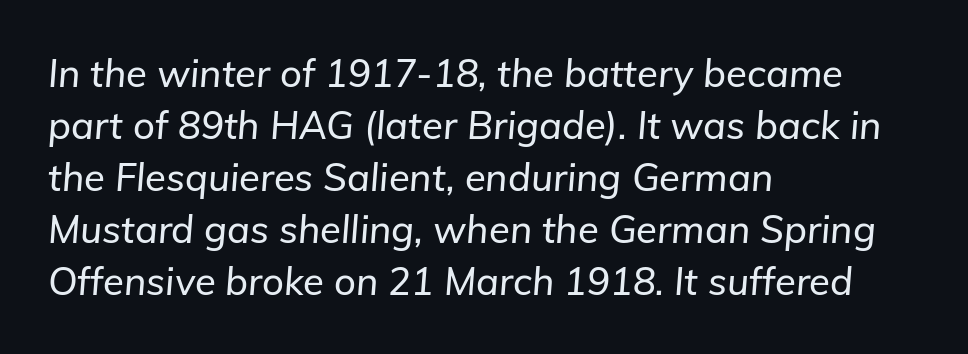
{"italic": "yes", "lean": "right", "slant_degrees": 5, "width": "normal", "stroke_contrast": "low", "x_height": "medium", "monospaced": "no", "underline": "no", "align": "left", "line_spacing": "normal", "line_spacing_ratio": 1.37, "letter_spacing": "normal", "letter_spacing_em": 0.0, "glyph_px": 38}
